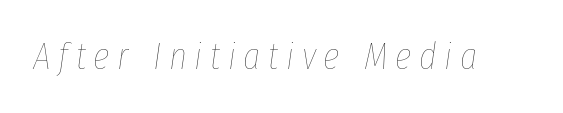
The image shows 38 px thin, condensed type, italic (leaning right); set unusually wide letter spacing (+0.2 em), not underlined; low stroke contrast and a medium x-height.
